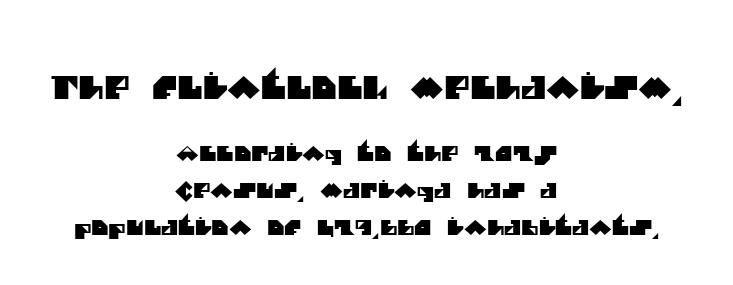
Beneath every word, the page is bare. The rendering shrinks the type as you move from the upper chunk to the lower. This sample uses a sans-serif face. Does the copy run flush right? No — it is centered line by line. A typesetter would call this zero additional tracking.
